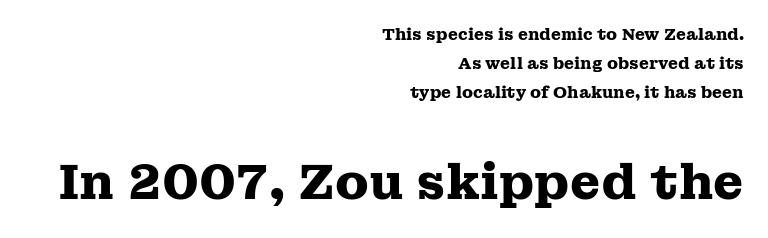
Q: Is the text bold? A: Yes.
Q: Is the text italic (slanted)? A: No, it is upright.
Q: Is the typeface a serif or a sans-serif typeface? A: Serif.
Q: Is the text underlined? A: No.
Q: How is the paragraph aligned? A: Right-aligned.
Q: Is the spacing between letters normal or unusually wide? A: Normal.
Q: Which block of text is set in a larger size, the first (top) or the second (bottom)? A: The second (bottom) one.
Q: Width (condensed, normal, or wide)? A: Wide.
Q: Stroke contrast? A: Medium.
Q: x-height? A: Medium.
Q: Monospaced? A: No.
